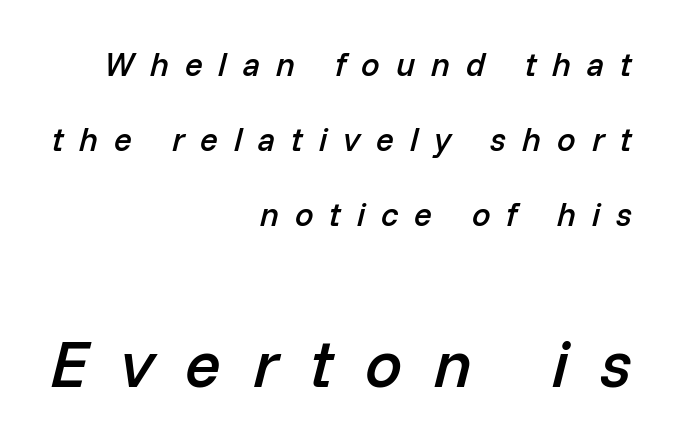
{"italic": "yes", "lean": "right", "slant_degrees": 14, "bold": "semi", "weight": "semibold", "width": "normal", "stroke_contrast": "low", "x_height": "medium", "monospaced": "no", "underline": "no", "align": "right", "line_spacing": "loose", "line_spacing_ratio": 2.27, "letter_spacing": "wide", "letter_spacing_em": 0.48, "larger_block": "second", "size_ratio": 2.0, "glyph_px": 66}
